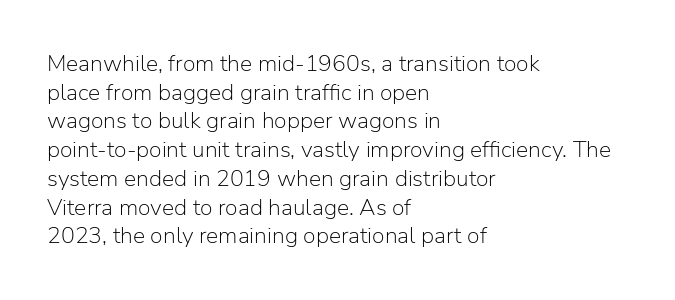
The lines sit at an ordinary, default distance from one another. The text block is weighted toward the left margin, trailing off unevenly rightward. Tracking value appears to be zero — textbook default spacing. Has an underline been added? It has not. Stroke mass is kept to a normal reading level or below.
